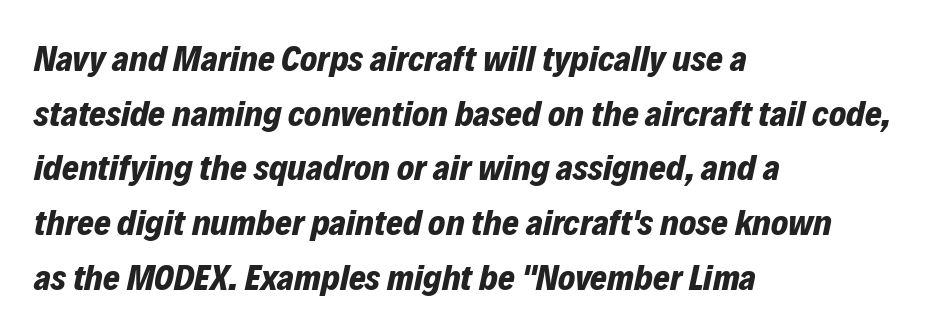
Nobody drew a line under any word here. Compared with a centered layout, this one pins lines to the left instead. The face used here is rendered with its standard letterfit. In terms of weight, the rendering is a true, heavy bold. Looks like regular typesetting: each glyph gets only the width it needs. Notice how the stems are inclined rather than vertical — that's the hallmark of italics.
